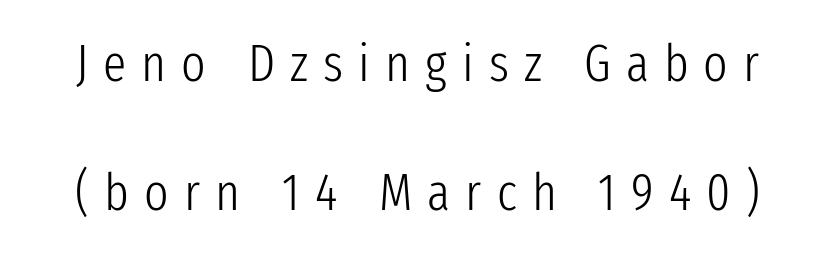
The string is rendered with underlining switched off. Caption: expanded tracking, letters set apart. The face looks like a standard text weight, possibly lighter. This rendering employs a face without finishing strokes, i.e., a sans-serif. Looks like regular typesetting: each glyph gets only the width it needs. Compared with typical paragraphs, the rows here are farther apart.
